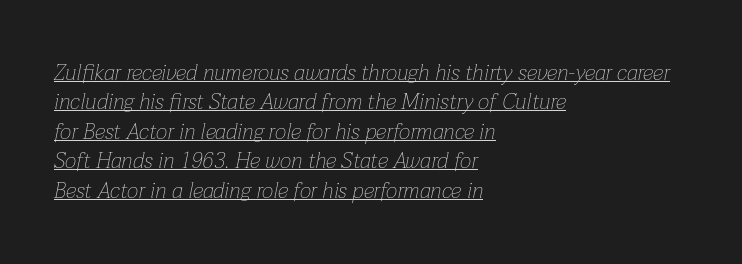
Q: Is the text bold? A: No.
Q: Is the text italic (slanted)? A: Yes, it leans right by about 12 degrees.
Q: Is the text underlined? A: Yes.
Q: How is the paragraph aligned? A: Left-aligned.
Q: Is the spacing between letters normal or unusually wide? A: Normal.
Q: Is the spacing between lines tight, normal or loose? A: Normal.
